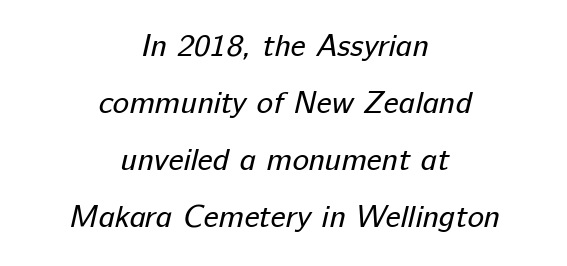
Has an underline been added? It has not. Regarding serifs, this sample does without them. Each word holds together tightly as a unit, with standard inter-letter gaps. Character widths vary here, with narrow letters taking less room than wide ones. Weight: not bold — regular or lighter.
